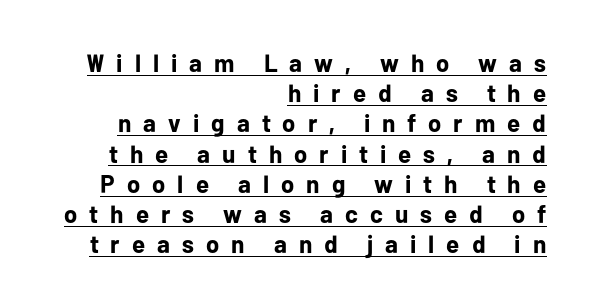
The image shows 25 px bold type, upright; set right-aligned, line spacing 1.21x, unusually wide letter spacing (+0.48 em), underlined.
